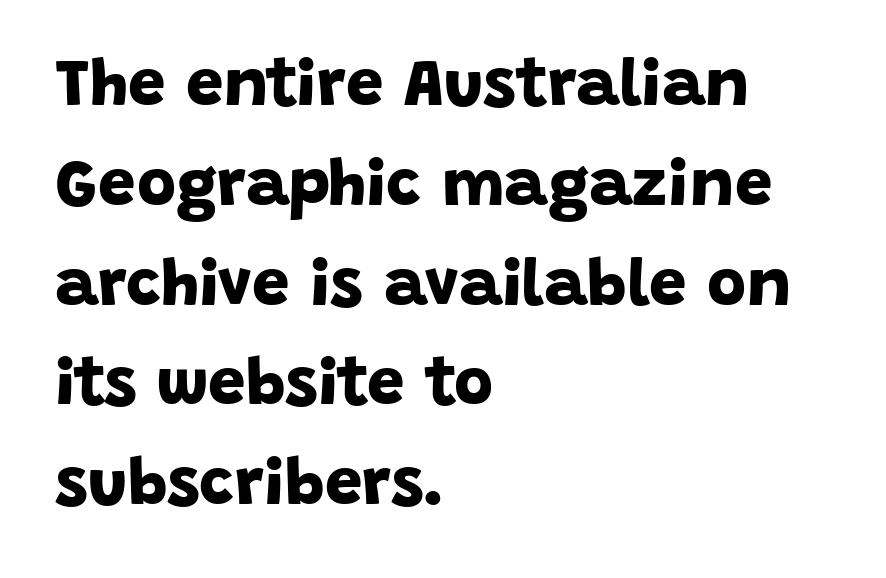
Is there much room between lines? A standard amount, neither cramped nor airy. Each letter keeps its own natural width here, so spacing adapts to shape. Line starts are locked; line ends wander. The gaps between neighbouring characters are ordinary and unremarkable. I'd describe the lettering as bold — thick and assertive.
